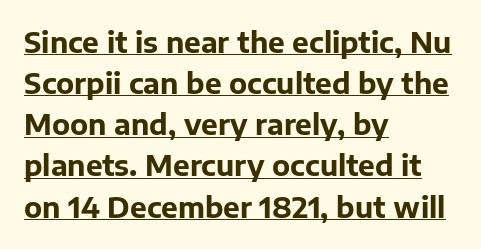
The image shows 28 px bold sans-serif type, upright; set left-aligned, normal line spacing (1.47x), normal letter spacing, underlined; low stroke contrast and a medium x-height.
